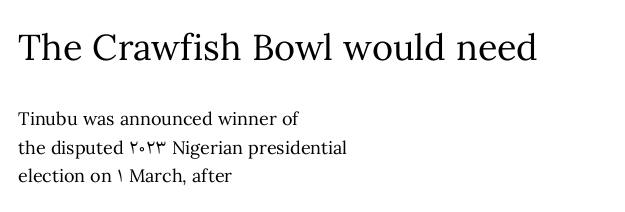
The image shows 36 px regular-weight type, upright; set left-aligned, normal line spacing (1.59x), normal letter spacing, not underlined; the first (top) block is 2.0x larger; medium stroke contrast and a medium x-height.
